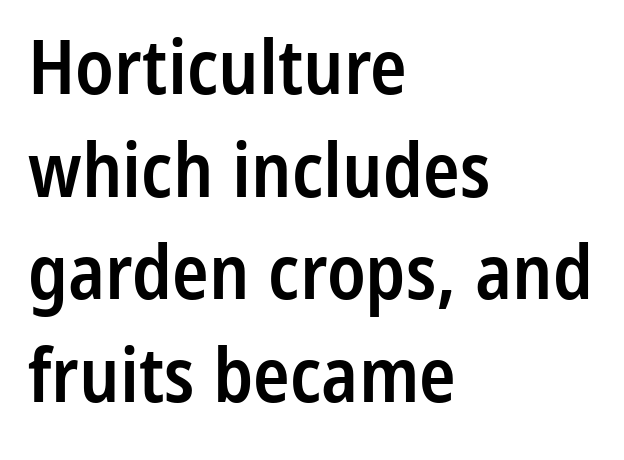
Summary of vertical rhythm: regular, with standard interline spacing. The rendering keeps characters at their native spacing. Typographic density is moderately raised because the face is semibold. Underlining? Definitely not there. The rag falls on the right side of this text block.
